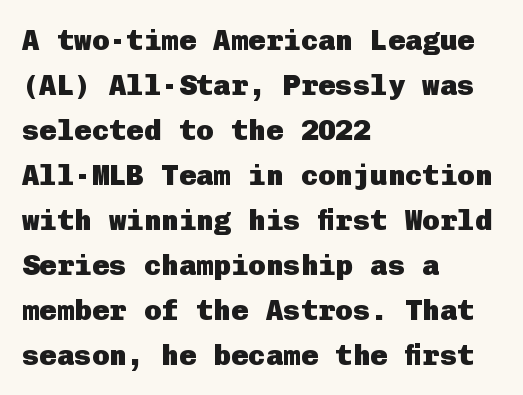
The image shows 29 px heavy sans-serif type, upright; set left-aligned, normal line spacing (1.55x), normal letter spacing, not underlined; low stroke contrast and a medium x-height.
